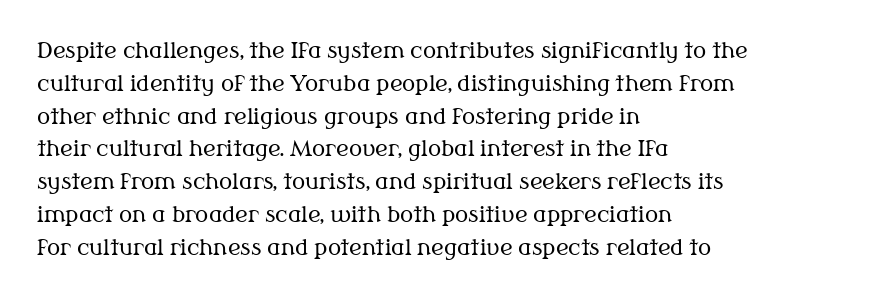
Descender tails drop into unmarked territory. Vertically, the passage feels balanced, rows spaced as you'd expect. The typesetter chose a ragged-right arrangement here. The typography opts for an upright posture over an oblique one. The rendering keeps characters at their native spacing. Stroke mass is kept to a normal reading level or below.
